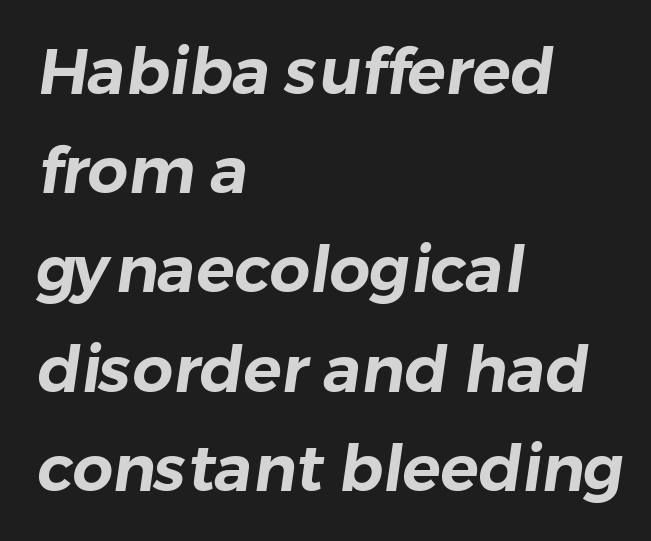
Think of a printed novel: that variable character pitch is what you see here. The face used here is a sans, in the tradition of grotesques and geometrics. This block has exactly the height ordinary leading produces. Clear beneath every line of the passage. Honestly, the letter spacing is just normal — you wouldn't notice it.
